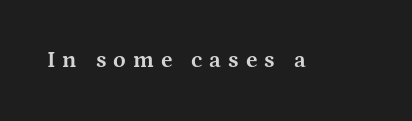
Plain, unruled lines of type. Display-style spreading of the glyphs; the letterfit is very open. The face used here has the dense, thick strokes of a bold. The font's upright variant was chosen for this text.
